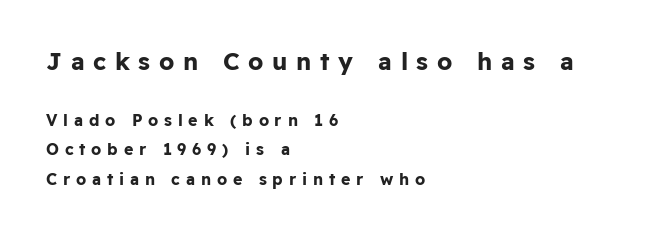
The image shows 24 px bold type, upright; set left-aligned, line spacing 1.85x, unusually wide letter spacing (+0.36 em), not underlined; the first (top) block is 1.5x larger.
